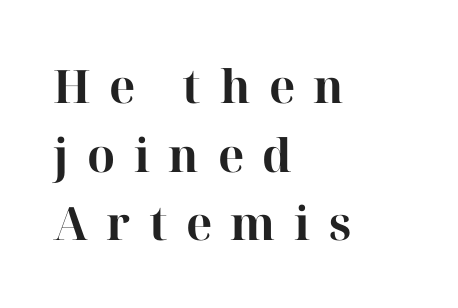
The image shows 46 px bold serif type, upright; set left-aligned, normal line spacing (1.49x), unusually wide letter spacing (+0.4 em), not underlined; high stroke contrast and a medium x-height.
